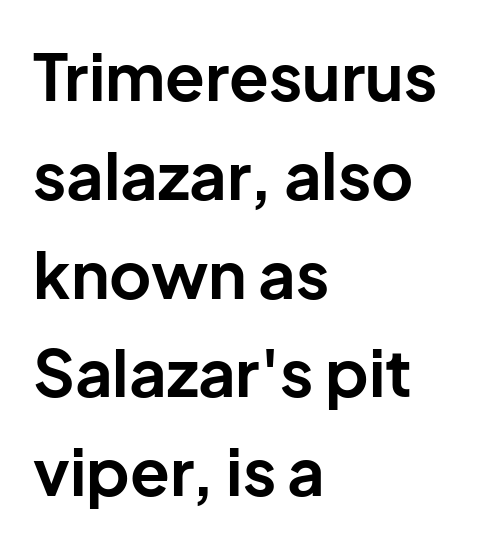
The image shows 65 px bold sans-serif type, upright; set left-aligned, normal line spacing (1.52x), normal letter spacing, not underlined; low stroke contrast and a medium x-height.
